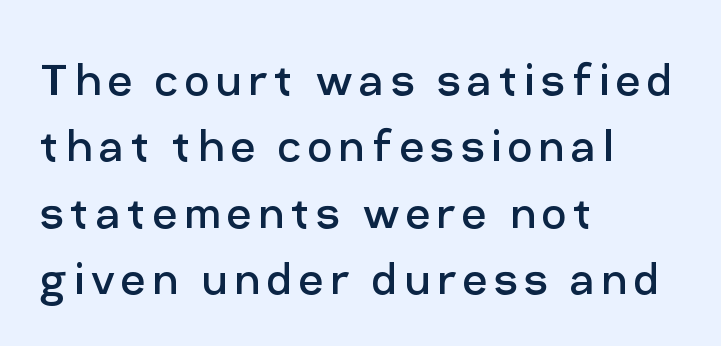
Nope, no serifs anywhere on these letters. The font is comparable to plain body text, perhaps lighter. Descenders hang freely into open space. Here the designer chose a conventional face with non-uniform glyph widths. Tall strokes in this sample are plumb rather than angled.
